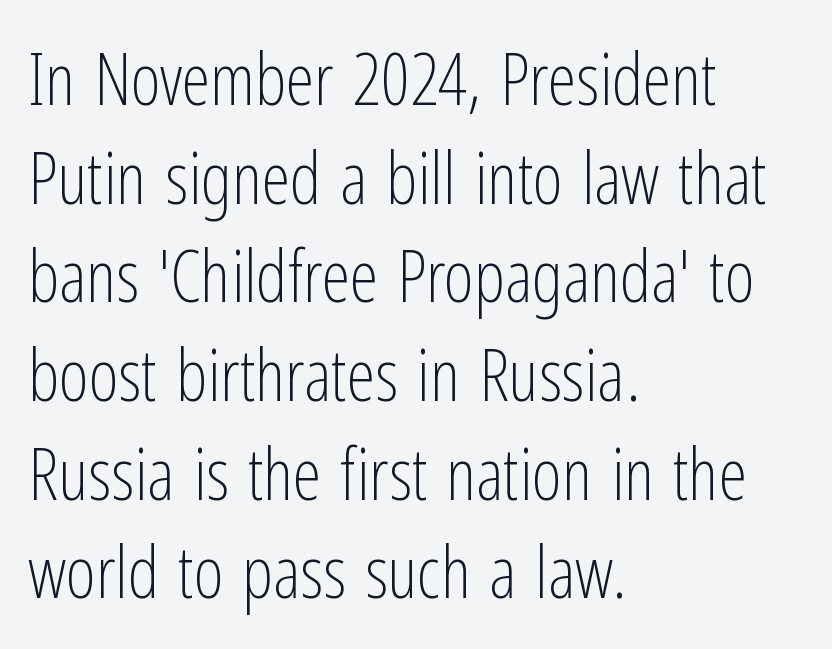
{"serif": "no", "italic": "no", "bold": "no", "weight": "light", "width": "condensed", "stroke_contrast": "low", "x_height": "medium", "monospaced": "no", "underline": "no", "align": "left", "line_spacing": "normal", "line_spacing_ratio": 1.37, "letter_spacing": "normal", "letter_spacing_em": 0.0, "glyph_px": 72}
